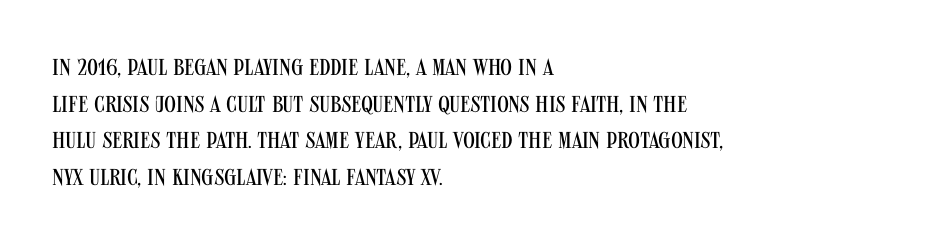
{"italic": "no", "bold": "no", "underline": "no", "align": "left", "line_spacing": "normal", "line_spacing_ratio": 1.59, "letter_spacing": "normal", "letter_spacing_em": 0.0, "glyph_px": 23}
